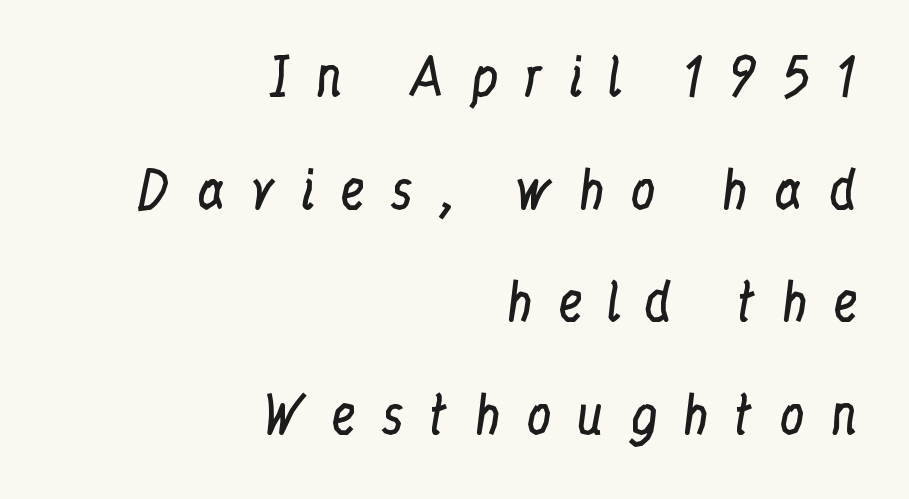
The image shows 51 px regular-weight, condensed serif type; set right-aligned, loose line spacing (2.21x), unusually wide letter spacing (+0.48 em), not underlined; low stroke contrast and a medium x-height.
